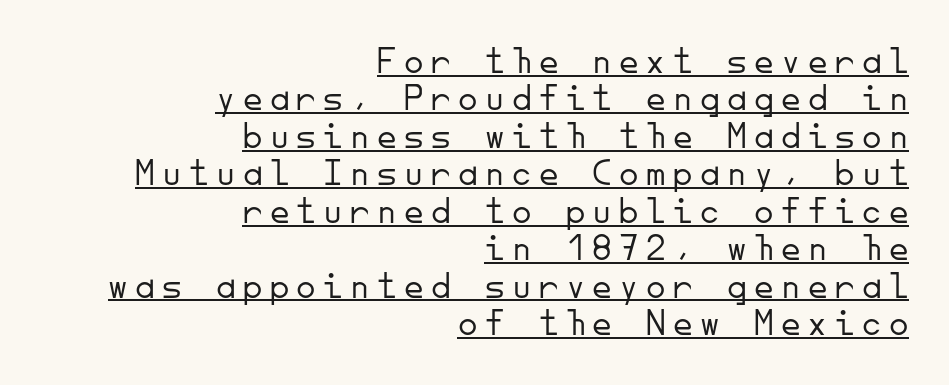
{"serif": "no", "italic": "no", "bold": "no", "weight": "light", "width": "normal", "stroke_contrast": "low", "x_height": "small", "monospaced": "yes", "underline": "yes", "align": "right", "line_spacing": "tight", "line_spacing_ratio": 0.96, "glyph_px": 39}
